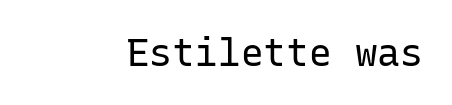
The image shows 38 px regular-weight sans-serif type, upright, monospaced; set normal letter spacing, not underlined; low stroke contrast and a medium x-height.
